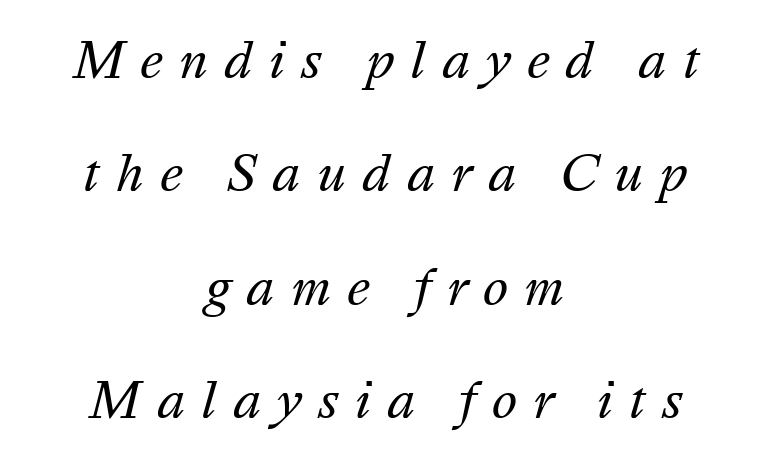
The image shows 48 px regular-weight type, italic (leaning right); set centered, loose line spacing (2.36x), unusually wide letter spacing (+0.33 em), not underlined; medium stroke contrast and a medium x-height.
